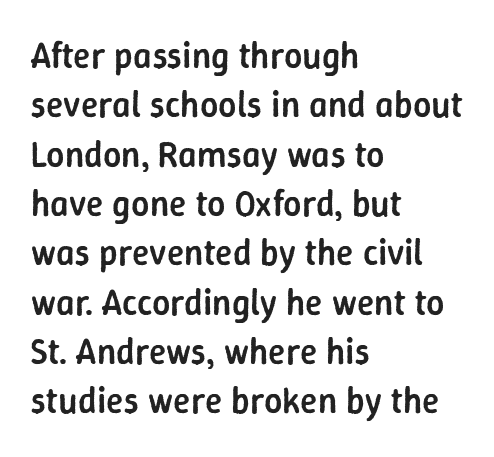
{"serif": "no", "italic": "no", "bold": "semi", "weight": "semibold", "width": "normal", "stroke_contrast": "low", "x_height": "medium", "monospaced": "no", "underline": "no", "align": "left", "line_spacing": "normal", "line_spacing_ratio": 1.37, "letter_spacing": "normal", "letter_spacing_em": 0.0, "glyph_px": 36}
